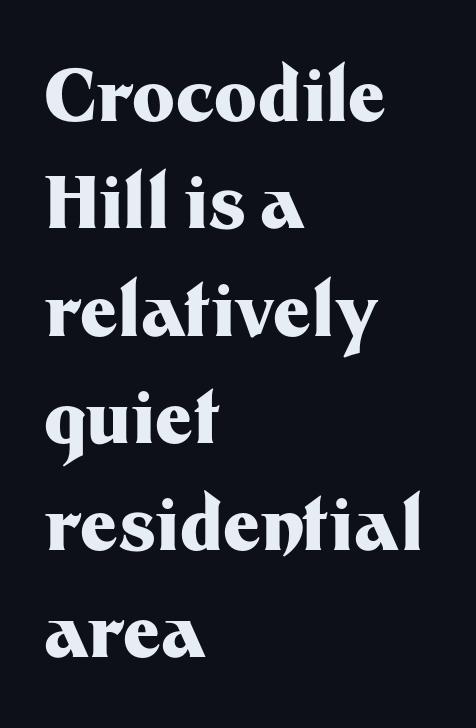
Q: Is the text bold? A: Yes.
Q: Is the text italic (slanted)? A: No, it is upright.
Q: Is the typeface a serif or a sans-serif typeface? A: Sans-serif.
Q: Is the text underlined? A: No.
Q: How is the paragraph aligned? A: Left-aligned.
Q: Is the spacing between letters normal or unusually wide? A: Normal.
Q: Is the spacing between lines tight, normal or loose? A: Normal.
Q: Width (condensed, normal, or wide)? A: Normal.
Q: Stroke contrast? A: Medium.
Q: x-height? A: Medium.
Q: Monospaced? A: No.
